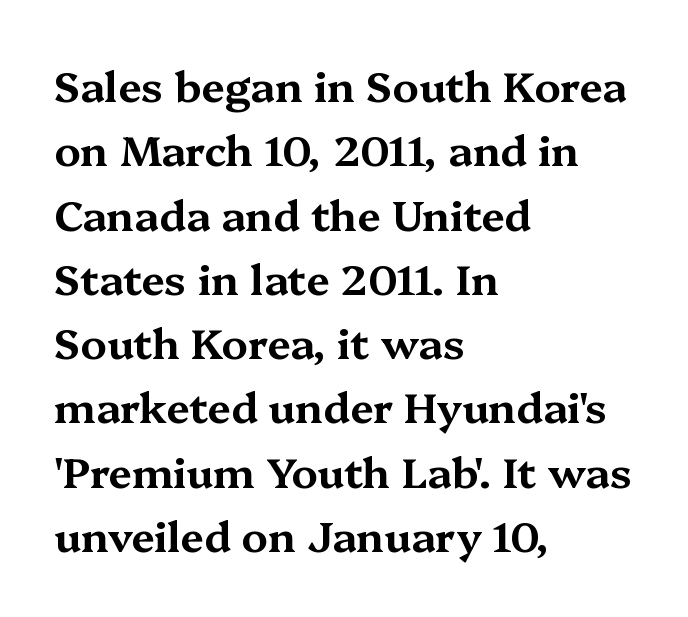
Spacing verdict: proportional, widths tailored to each character. The string is rendered with underlining switched off. No italicization has been applied; the sample stays upright. The face used here is seriffed, in the tradition of book romans.
